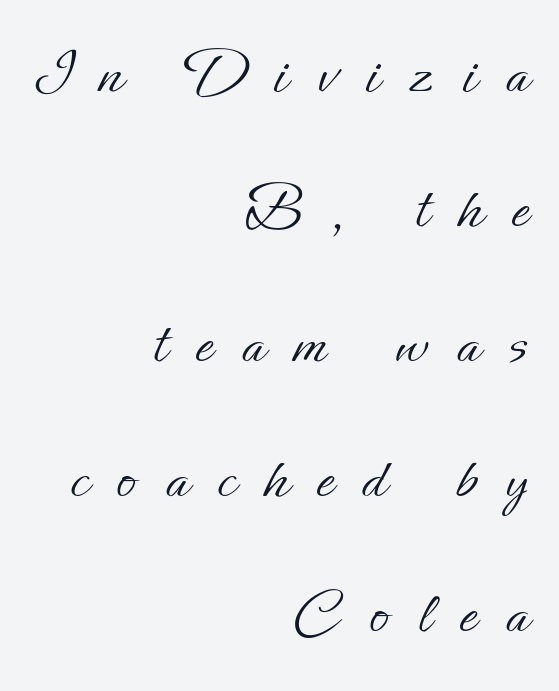
The face used here is rendered with a markedly widened letterfit. Vertical spacing — loose. Notice how the passage keeps a crisp vertical edge on the right only. Words float on clear page, feet unadorned.
